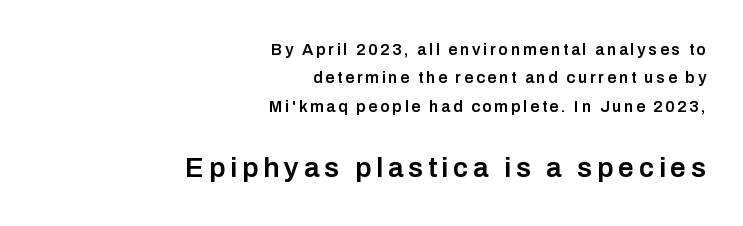
Q: Is the text bold? A: Semi-bold.
Q: Is the text italic (slanted)? A: No, it is upright.
Q: Is the typeface a serif or a sans-serif typeface? A: Sans-serif.
Q: Is the text underlined? A: No.
Q: How is the paragraph aligned? A: Right-aligned.
Q: Which block of text is set in a larger size, the first (top) or the second (bottom)? A: The second (bottom) one.
Q: Width (condensed, normal, or wide)? A: Normal.
Q: Stroke contrast? A: Low.
Q: x-height? A: Medium.
Q: Monospaced? A: No.
